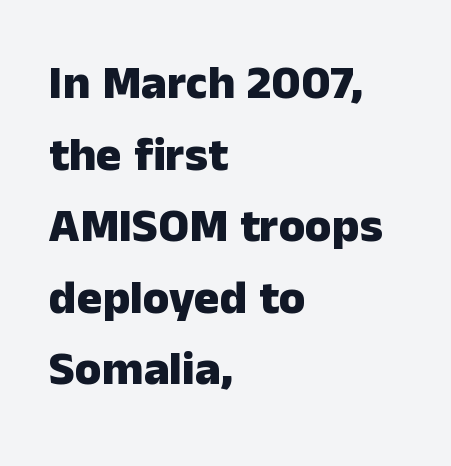
A clean baseline with only descenders dipping below it. Look at the stroke-to-counter ratio: heavy, a bold. The paragraph shown leans on its left margin. The text was rendered using a sans face with plain stroke endings.
